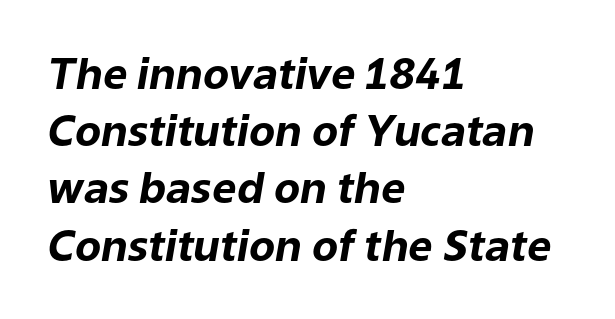
Q: Is the text bold? A: Yes.
Q: Is the text italic (slanted)? A: Yes, it leans right by about 9 degrees.
Q: Is the text underlined? A: No.
Q: How is the paragraph aligned? A: Left-aligned.
Q: Is the spacing between letters normal or unusually wide? A: Normal.
Q: Is the spacing between lines tight, normal or loose? A: Normal.
Q: Width (condensed, normal, or wide)? A: Normal.
Q: Stroke contrast? A: Low.
Q: x-height? A: Medium.
Q: Monospaced? A: No.
